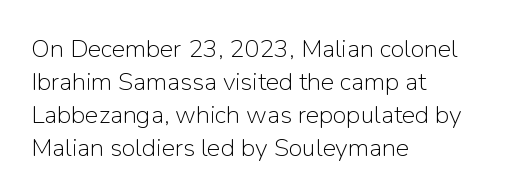
Q: Is the text bold? A: No.
Q: Is the text italic (slanted)? A: No, it is upright.
Q: Is the text underlined? A: No.
Q: How is the paragraph aligned? A: Left-aligned.
Q: Is the spacing between letters normal or unusually wide? A: Normal.
Q: Is the spacing between lines tight, normal or loose? A: Normal.
